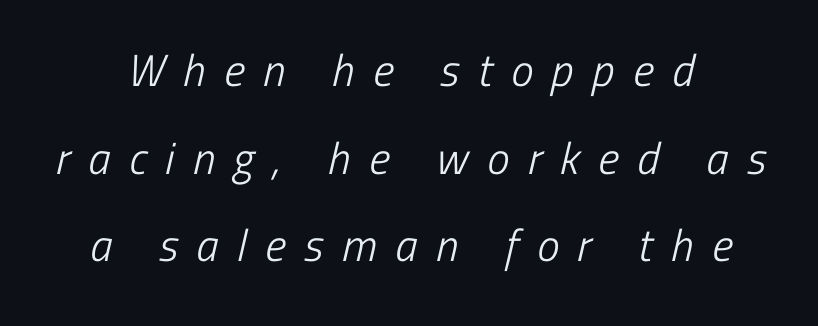
{"serif": "no", "bold": "no", "weight": "light", "width": "condensed", "stroke_contrast": "low", "x_height": "medium", "monospaced": "no", "underline": "no", "align": "center", "line_spacing": "loose", "line_spacing_ratio": 1.95, "letter_spacing": "wide", "letter_spacing_em": 0.41, "glyph_px": 45}
